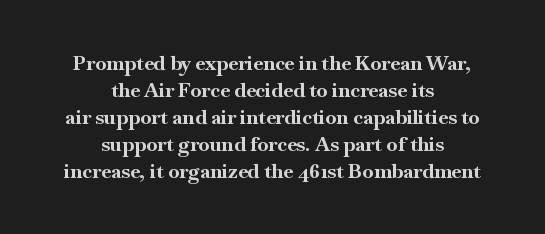
Q: Is the text bold? A: Yes.
Q: Is the text italic (slanted)? A: No, it is upright.
Q: Is the text underlined? A: No.
Q: How is the paragraph aligned? A: Centered.
Q: Is the spacing between letters normal or unusually wide? A: Normal.
Q: Is the spacing between lines tight, normal or loose? A: Normal.
